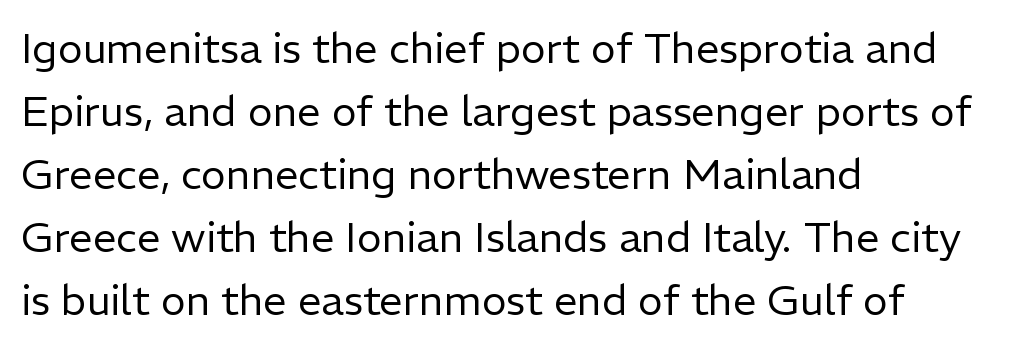
The image shows 42 px regular-weight sans-serif type, upright; set left-aligned, normal line spacing (1.5x), normal letter spacing, not underlined; low stroke contrast and a medium x-height.
